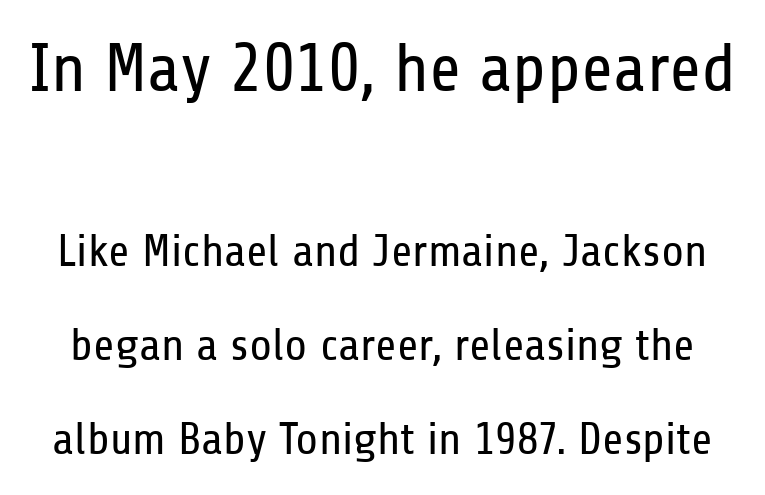
Q: Is the text bold? A: No.
Q: Is the text italic (slanted)? A: No, it is upright.
Q: Is the typeface a serif or a sans-serif typeface? A: Sans-serif.
Q: Is the text underlined? A: No.
Q: Is the spacing between letters normal or unusually wide? A: Normal.
Q: Is the spacing between lines tight, normal or loose? A: Loose.
Q: Which block of text is set in a larger size, the first (top) or the second (bottom)? A: The first (top) one.
Q: Width (condensed, normal, or wide)? A: Condensed.
Q: Stroke contrast? A: Low.
Q: x-height? A: Medium.
Q: Monospaced? A: No.
